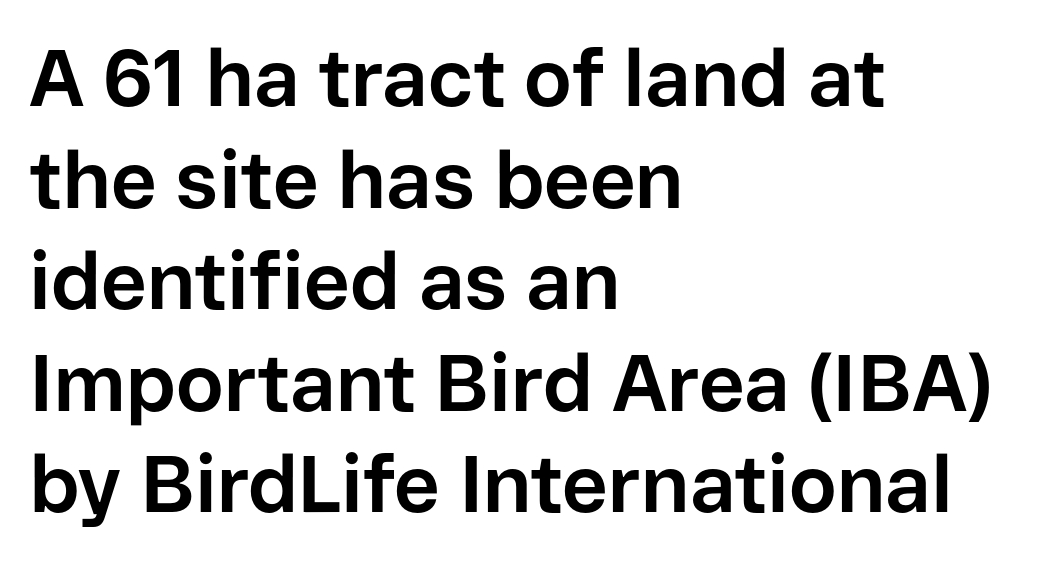
{"serif": "no", "italic": "no", "bold": "yes", "weight": "bold", "width": "normal", "stroke_contrast": "low", "x_height": "medium", "monospaced": "no", "underline": "no", "align": "left", "line_spacing": "normal", "line_spacing_ratio": 1.27, "letter_spacing": "normal", "letter_spacing_em": 0.0, "glyph_px": 80}
